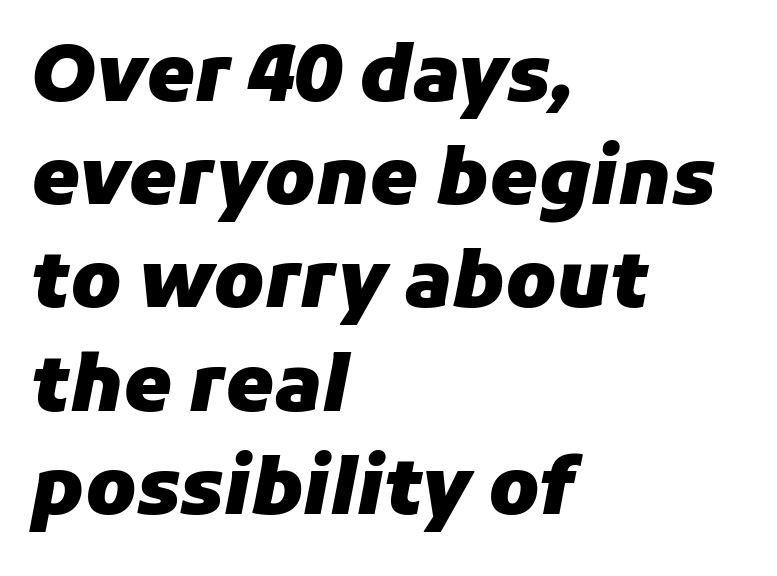
Q: Is the text bold? A: Yes.
Q: Is the text italic (slanted)? A: Yes, it leans right by about 11 degrees.
Q: Is the text underlined? A: No.
Q: How is the paragraph aligned? A: Left-aligned.
Q: Is the spacing between letters normal or unusually wide? A: Normal.
Q: Is the spacing between lines tight, normal or loose? A: Normal.
Q: Width (condensed, normal, or wide)? A: Normal.
Q: Stroke contrast? A: Low.
Q: x-height? A: Medium.
Q: Monospaced? A: No.
